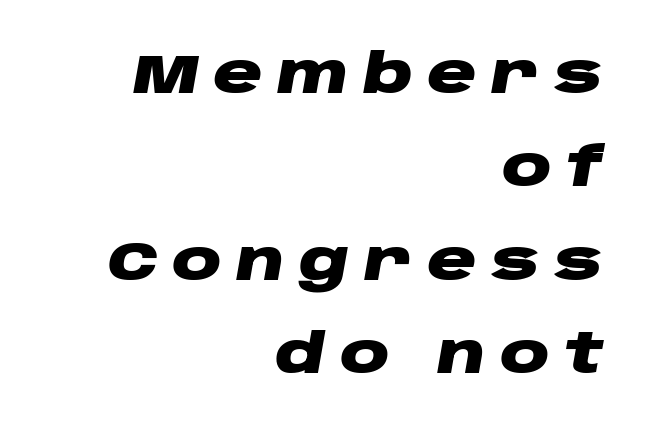
The image shows 55 px heavy, wide type, italic (leaning right); set right-aligned, normal line spacing (1.7x), unusually wide letter spacing (+0.26 em), not underlined; low stroke contrast and a large x-height.
